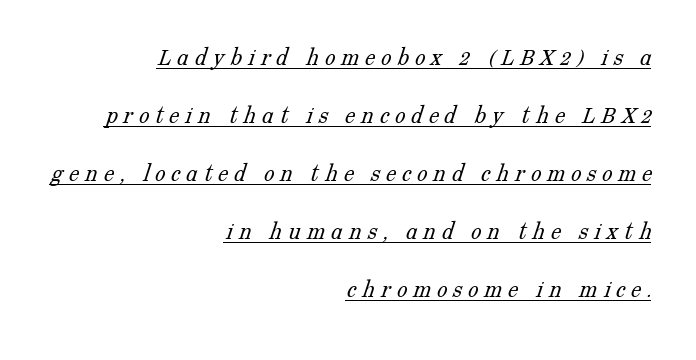
Q: Is the text bold? A: No.
Q: Is the text underlined? A: Yes.
Q: How is the paragraph aligned? A: Right-aligned.
Q: Is the spacing between letters normal or unusually wide? A: Unusually wide.
Q: Is the spacing between lines tight, normal or loose? A: Loose.
